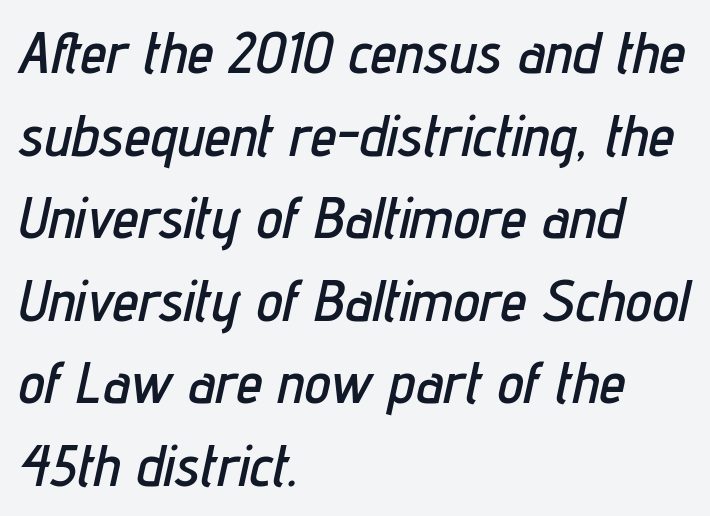
{"italic": "yes", "lean": "right", "slant_degrees": 12, "width": "condensed", "stroke_contrast": "low", "x_height": "medium", "monospaced": "no", "underline": "no", "align": "left", "line_spacing": "normal", "line_spacing_ratio": 1.4, "letter_spacing": "normal", "letter_spacing_em": 0.0, "glyph_px": 59}
